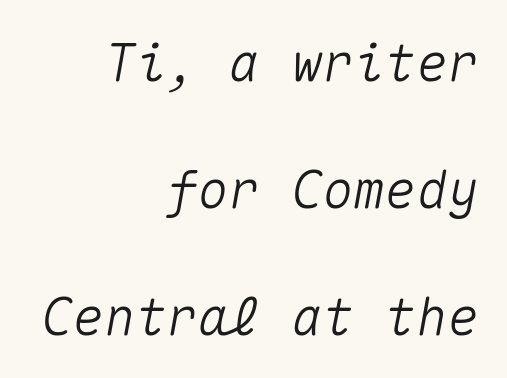
The image shows 52 px text type, italic (leaning right), monospaced; set right-aligned, loose line spacing (2.44x), normal letter spacing, not underlined; medium stroke contrast and a medium x-height.
